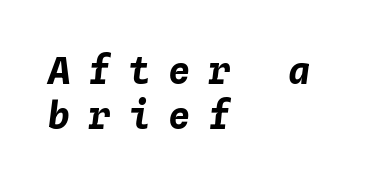
{"italic": "yes", "lean": "right", "slant_degrees": 4, "bold": "yes", "weight": "bold", "width": "normal", "stroke_contrast": "low", "x_height": "medium", "monospaced": "yes", "underline": "no", "align": "left", "line_spacing_ratio": 1.22, "letter_spacing": "wide", "letter_spacing_em": 0.48, "glyph_px": 37}
